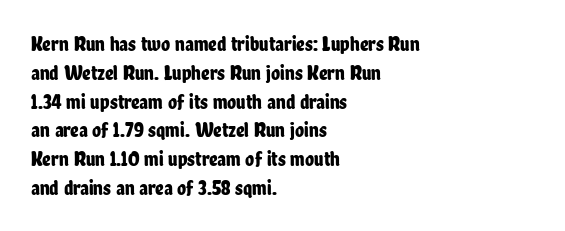
The compositor pushed each line to the left boundary. The strip under each line holds only bare page. When letters stand straight like this, we call the style roman or upright. Letter spacing: default. In terms of leading, this rendering sits right in the middle.
